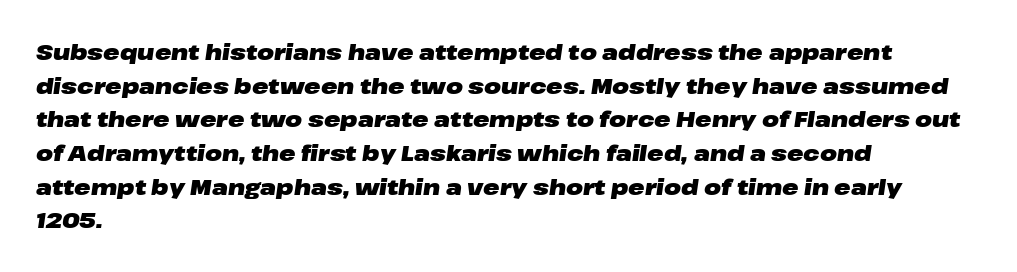
Q: Is the text bold? A: Yes.
Q: Is the text italic (slanted)? A: Yes, it leans right by about 8 degrees.
Q: Is the text underlined? A: No.
Q: How is the paragraph aligned? A: Left-aligned.
Q: Is the spacing between letters normal or unusually wide? A: Normal.
Q: Is the spacing between lines tight, normal or loose? A: Normal.
